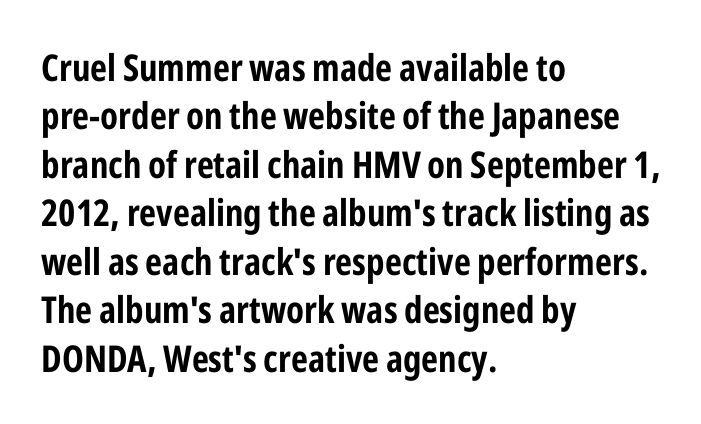
Q: Is the text bold? A: Yes.
Q: Is the text italic (slanted)? A: No, it is upright.
Q: Is the typeface a serif or a sans-serif typeface? A: Sans-serif.
Q: Is the text underlined? A: No.
Q: How is the paragraph aligned? A: Left-aligned.
Q: Is the spacing between letters normal or unusually wide? A: Normal.
Q: Is the spacing between lines tight, normal or loose? A: Normal.
Q: Width (condensed, normal, or wide)? A: Condensed.
Q: Stroke contrast? A: Low.
Q: x-height? A: Medium.
Q: Monospaced? A: No.
